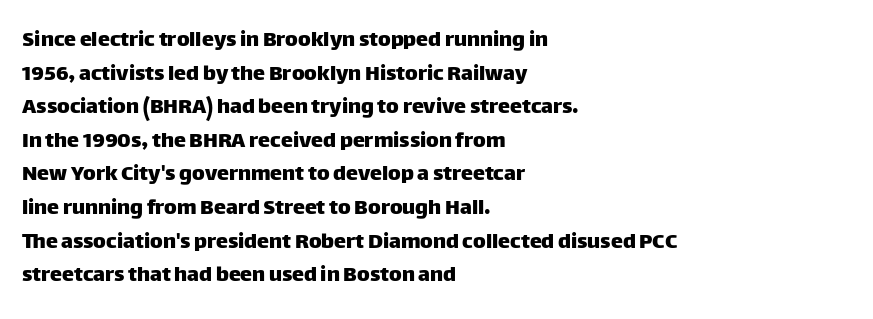
Q: Is the text italic (slanted)? A: No, it is upright.
Q: Is the text underlined? A: No.
Q: How is the paragraph aligned? A: Left-aligned.
Q: Is the spacing between letters normal or unusually wide? A: Normal.
Q: Is the spacing between lines tight, normal or loose? A: Normal.
